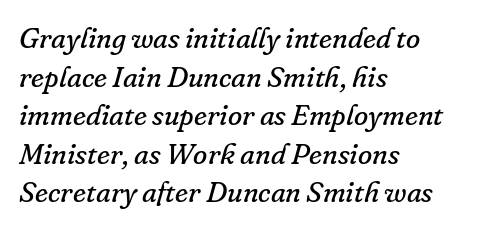
These lines sit exactly where default settings would place them. The typeface chosen for these lines features serifs. The space directly below the letters is spotless. Compared with typical body copy, the letter spacing here is the same.
